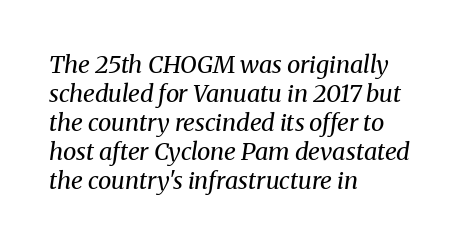
{"italic": "yes", "lean": "right", "slant_degrees": 8, "bold": "no", "underline": "no", "align": "left", "line_spacing_ratio": 1.21, "letter_spacing": "normal", "letter_spacing_em": 0.0, "glyph_px": 24}
